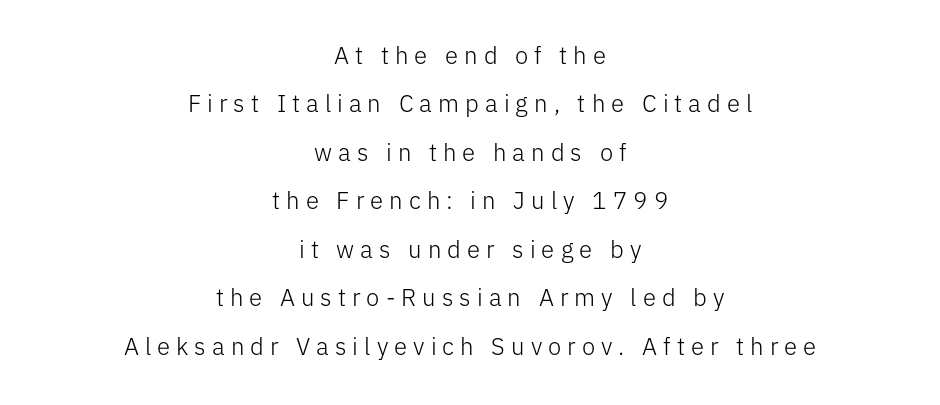
{"italic": "no", "bold": "no", "underline": "no", "align": "center", "line_spacing": "loose", "line_spacing_ratio": 2.02, "letter_spacing": "wide", "letter_spacing_em": 0.25, "glyph_px": 24}
